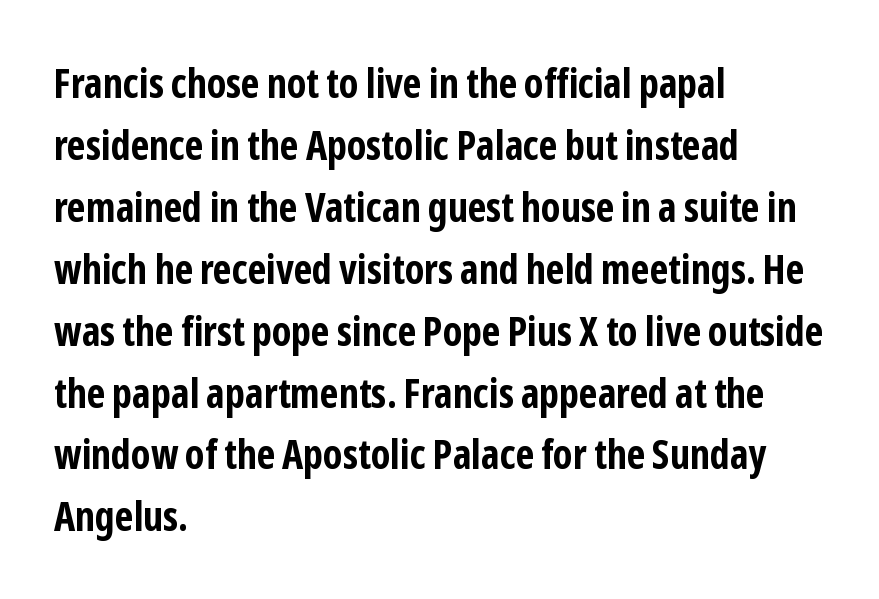
Nope, not italic — everything's standing straight. The strokes are fattened all the way to bold. The rag falls on the right side of this text block. The face used here is proportionally spaced, like ordinary book or web type. Look at the bottom of the vertical strokes: they stop flat, with no serifs. The gap between lines stays unmarked.
